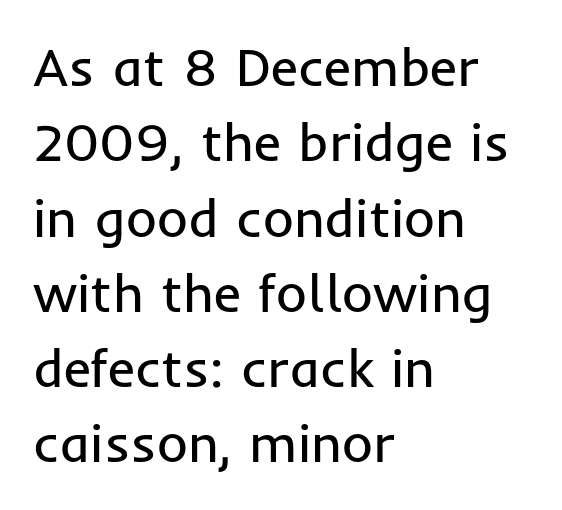
Is this a fixed-width face? No — the glyphs have proportional, varying widths. A typesetter would call this zero additional tracking. Nothing sits at the stroke ends, so this counts as sans-serif. The leading is moderate, giving the passage an even texture.
